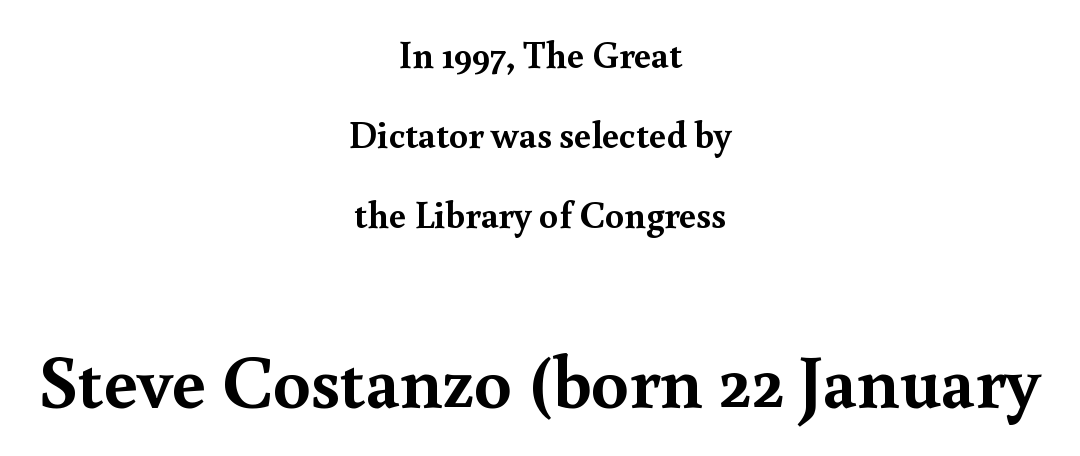
The image shows 75 px semibold serif type, upright; set centered, loose line spacing (2.11x), normal letter spacing, not underlined; the second (bottom) block is 1.97x larger; a small x-height.
